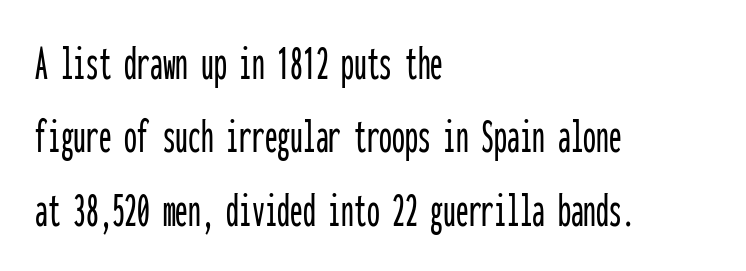
{"serif": "no", "italic": "no", "width": "condensed", "stroke_contrast": "low", "x_height": "medium", "monospaced": "yes", "underline": "no", "align": "left", "line_spacing": "normal", "line_spacing_ratio": 1.44, "letter_spacing": "normal", "letter_spacing_em": 0.0, "glyph_px": 51}
